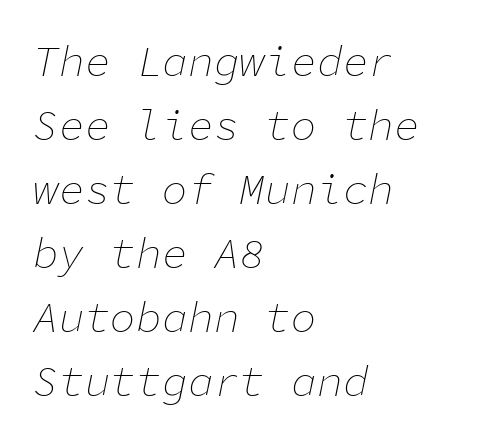
The text block is weighted toward the left margin, trailing off unevenly rightward. Do the characters align in a grid? Yes, the font is monospaced. An italicized treatment has been applied to the whole sample. The letters look calm and open, with moderate or lighter stems. Characters follow at the spacing the type designer built in.
